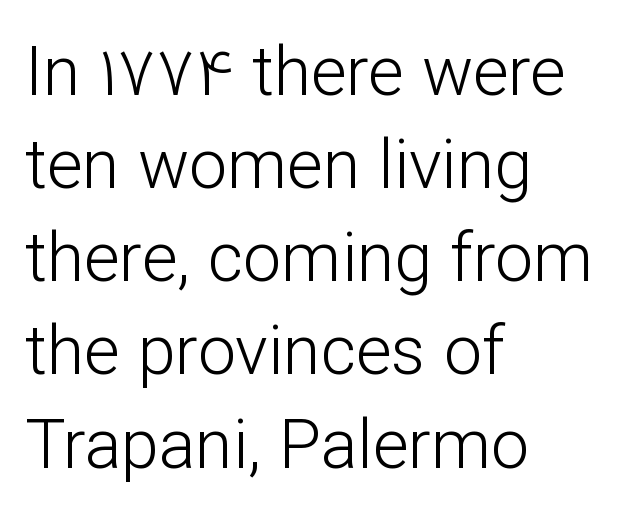
These glyphs show unthickened strokes, regular width or finer. The type sits square on the baseline with zero lean. This sample uses a sans-serif face. The words here are not underlined.
